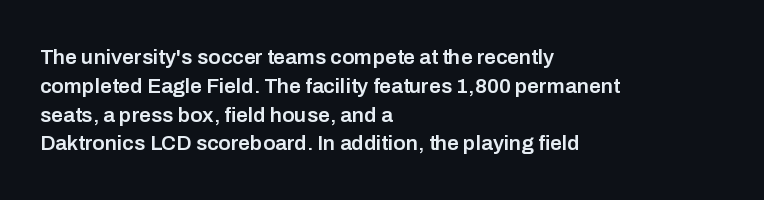
Underlining? Definitely not there. Posture: vertical. The space between consecutive lines is moderate. The paragraph has a hard left edge and a soft right edge. The line texture is even and compact thanks to regular tracking.
